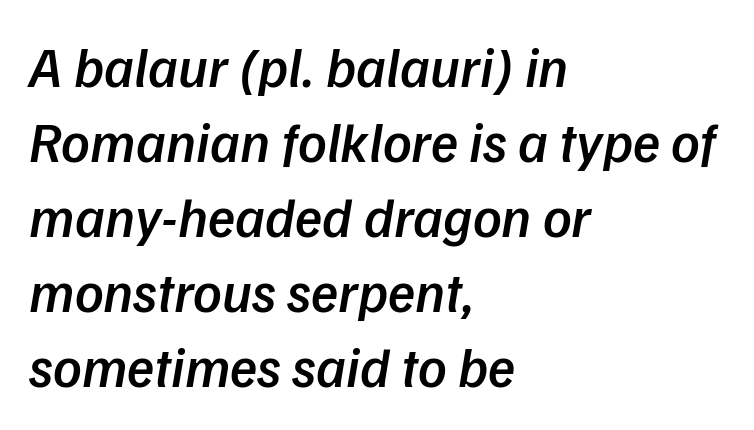
{"italic": "yes", "lean": "right", "slant_degrees": 9, "bold": "semi", "weight": "semibold", "width": "normal", "stroke_contrast": "low", "x_height": "medium", "monospaced": "no", "underline": "no", "align": "left", "line_spacing": "normal", "line_spacing_ratio": 1.34, "letter_spacing": "normal", "letter_spacing_em": 0.0, "glyph_px": 56}
